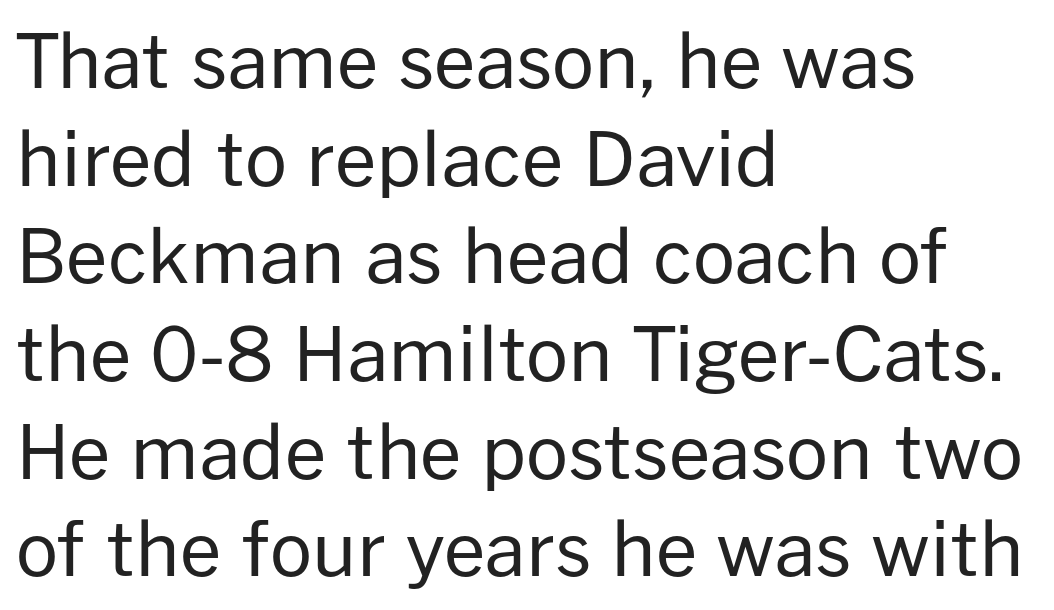
The image shows 74 px regular-weight sans-serif type, upright; set left-aligned, normal line spacing (1.32x), normal letter spacing, not underlined; low stroke contrast and a medium x-height.
